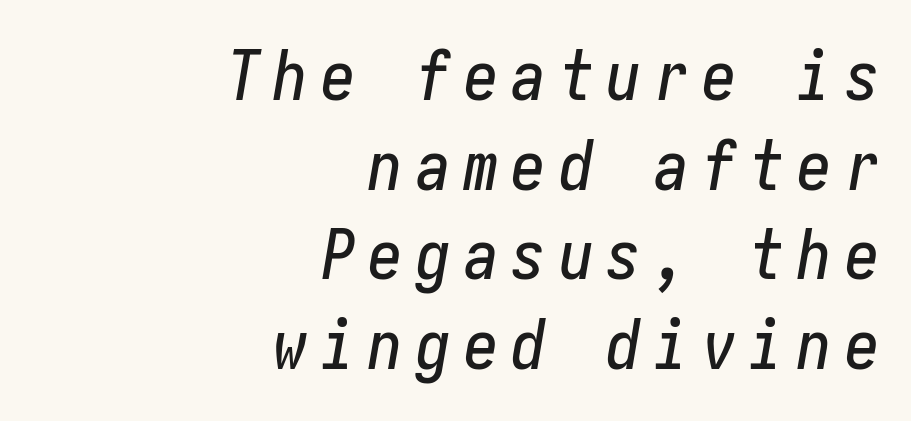
{"italic": "yes", "lean": "right", "slant_degrees": 10, "width": "condensed", "stroke_contrast": "low", "x_height": "medium", "underline": "no", "align": "right", "line_spacing": "normal", "line_spacing_ratio": 1.3, "glyph_px": 69}
